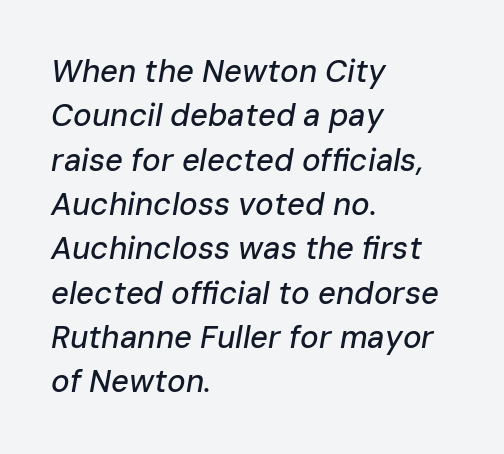
Does the copy run flush right? No — it runs flush left. This sample has the flowing, uneven cadence of proportional lettering. Baseline-to-baseline distance is the conventional proportion of letter height. Nothing unusual about the tracking: characters are spaced as the font intends. This is oblique type, the kind used for emphasis or titles.
